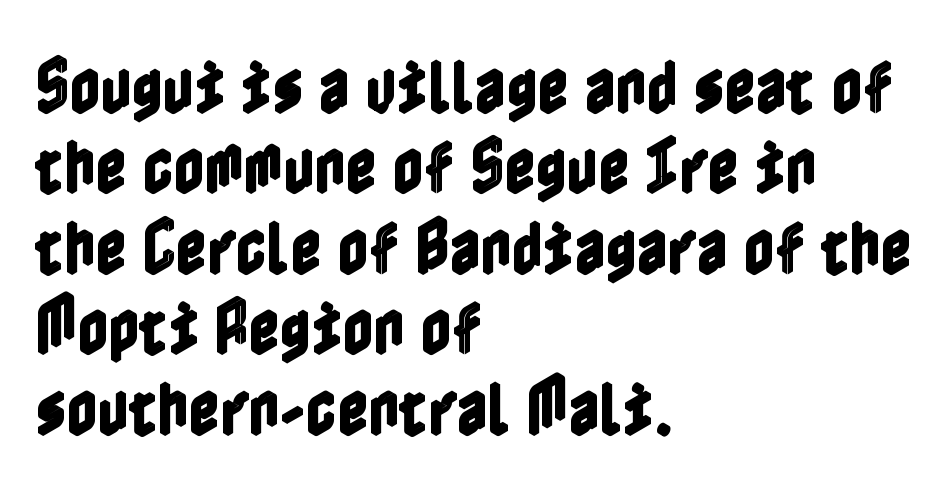
Q: Is the text italic (slanted)? A: No, it is upright.
Q: Is the text underlined? A: No.
Q: How is the paragraph aligned? A: Left-aligned.
Q: Is the spacing between letters normal or unusually wide? A: Normal.
Q: Is the spacing between lines tight, normal or loose? A: Normal.
Q: Width (condensed, normal, or wide)? A: Condensed.
Q: x-height? A: Medium.
